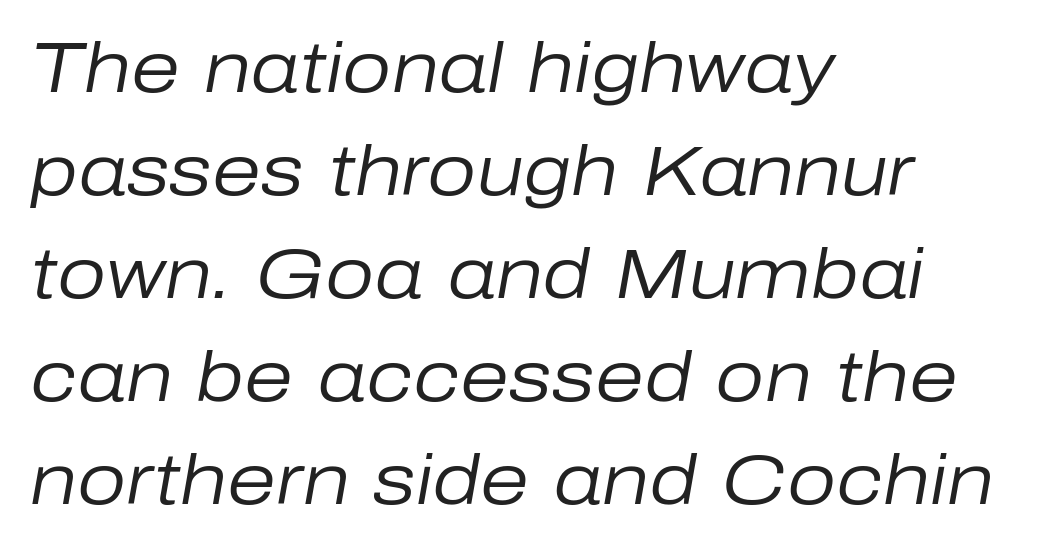
{"italic": "yes", "lean": "right", "slant_degrees": 10, "bold": "no", "weight": "regular", "width": "normal", "stroke_contrast": "low", "x_height": "medium", "monospaced": "no", "underline": "no", "align": "left", "line_spacing": "normal", "line_spacing_ratio": 1.47, "letter_spacing": "normal", "letter_spacing_em": 0.0, "glyph_px": 70}
